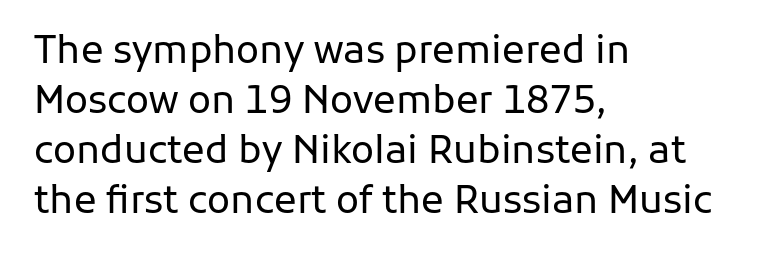
{"serif": "no", "italic": "no", "bold": "no", "weight": "regular", "width": "normal", "stroke_contrast": "low", "x_height": "medium", "monospaced": "no", "underline": "no", "align": "left", "line_spacing": "normal", "line_spacing_ratio": 1.32, "letter_spacing": "normal", "letter_spacing_em": 0.0, "glyph_px": 38}
